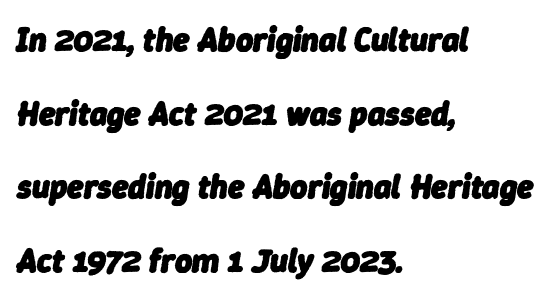
The image shows 33 px heavy type, italic (leaning right); set left-aligned, loose line spacing (2.23x), normal letter spacing, not underlined; low stroke contrast and a medium x-height.
